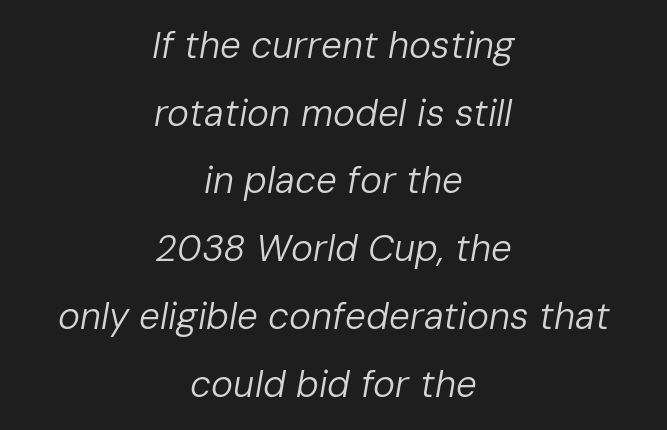
Think of a printed novel: that variable character pitch is what you see here. Ink coverage per letter is moderate at most. The whitespace from short lines is split evenly between both sides. In terms of posture, this sample is oblique. How are the letters spaced? Ordinarily, with no added tracking. Glance below the letters and you will spot only blank space.
